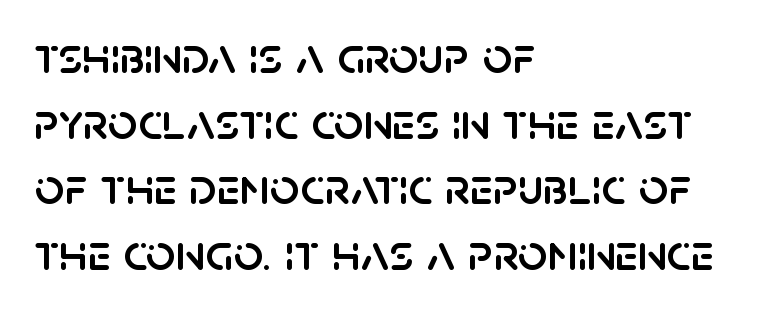
The image shows 52 px sans-serif type, upright; set left-aligned, normal line spacing (1.26x), normal letter spacing, not underlined; low stroke contrast and a large x-height.
